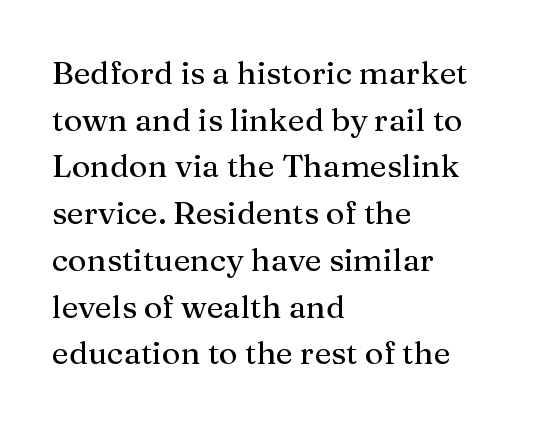
Q: Is the text italic (slanted)? A: No, it is upright.
Q: Is the typeface a serif or a sans-serif typeface? A: Serif.
Q: Is the text underlined? A: No.
Q: How is the paragraph aligned? A: Left-aligned.
Q: Is the spacing between letters normal or unusually wide? A: Normal.
Q: Is the spacing between lines tight, normal or loose? A: Normal.
Q: Width (condensed, normal, or wide)? A: Normal.
Q: Stroke contrast? A: Medium.
Q: x-height? A: Medium.
Q: Monospaced? A: No.
